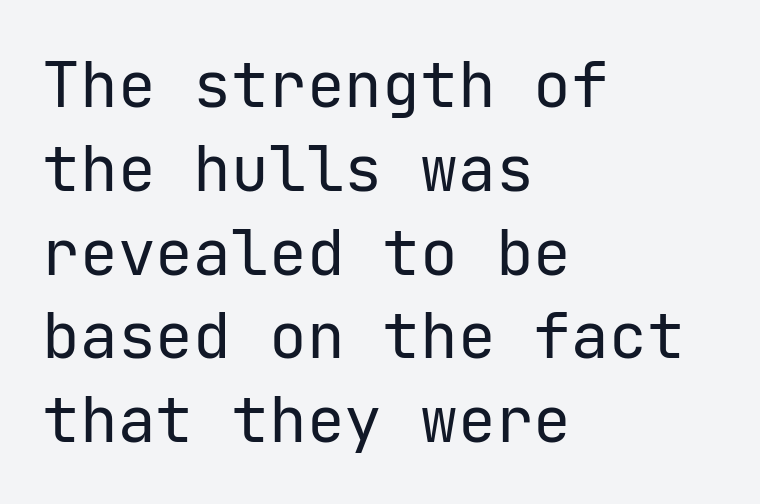
The image shows 63 px regular-weight sans-serif type, upright; set left-aligned, normal line spacing (1.33x), normal letter spacing, not underlined; low stroke contrast and a medium x-height.
